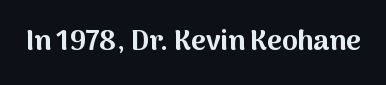
Q: Is the text bold? A: Yes.
Q: Is the text italic (slanted)? A: No, it is upright.
Q: Is the typeface a serif or a sans-serif typeface? A: Sans-serif.
Q: Is the text underlined? A: No.
Q: Is the spacing between letters normal or unusually wide? A: Normal.
Q: Width (condensed, normal, or wide)? A: Normal.
Q: Stroke contrast? A: Medium.
Q: x-height? A: Medium.
Q: Monospaced? A: No.
